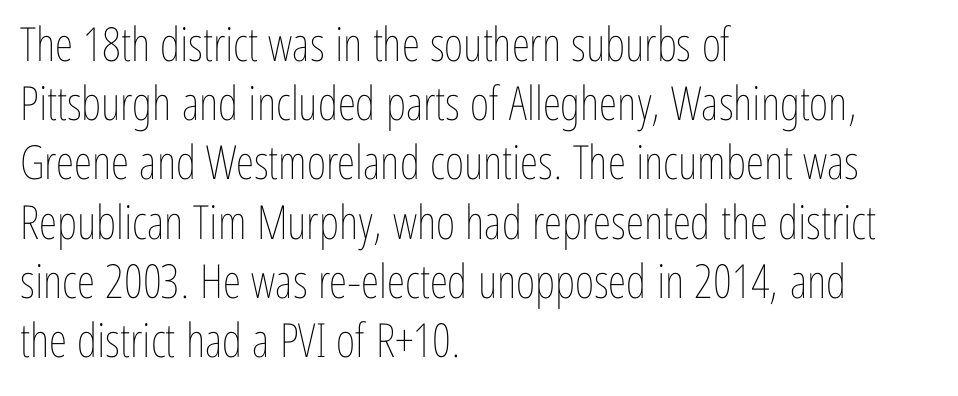
The image shows 47 px thin, condensed type, upright; set left-aligned, normal line spacing (1.26x), normal letter spacing, not underlined; low stroke contrast and a medium x-height.
